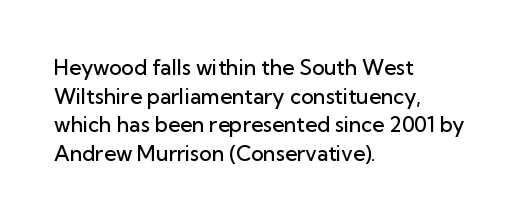
Q: Is the text bold? A: Semi-bold.
Q: Is the text italic (slanted)? A: No, it is upright.
Q: Is the text underlined? A: No.
Q: How is the paragraph aligned? A: Left-aligned.
Q: Is the spacing between letters normal or unusually wide? A: Normal.
Q: Is the spacing between lines tight, normal or loose? A: Normal.
